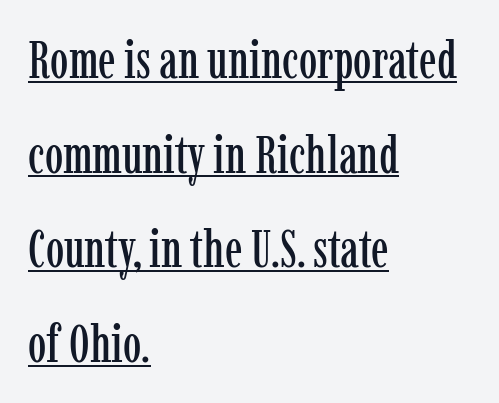
Here the designer chose a conventional face with non-uniform glyph widths. The lines are quadded left. In terms of posture, this sample is upright. Is there an underline? Yes — a line sits under the letters. Nobody touched the tracking dial on this one.
